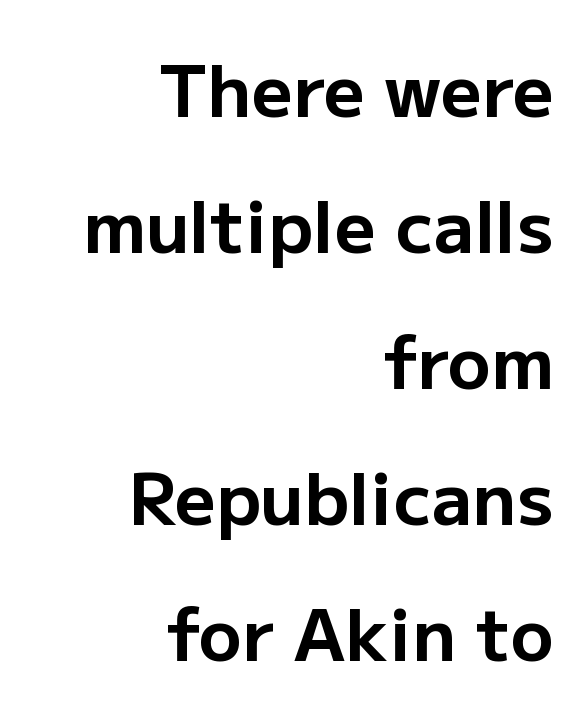
Short and long lines alike share a common ending point at right. Classification — sans serif. Strong, thick strokes mark this as bold type. The baseline area is clear. These lines are rendered in a variable-pitch font.
